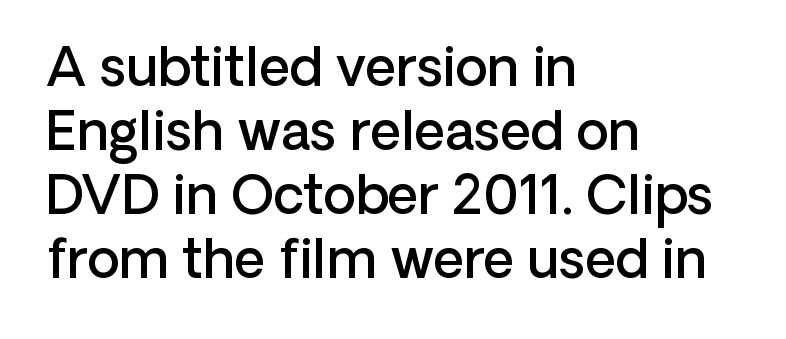
The typography opts for an upright posture over an oblique one. Think of a printed novel: that variable character pitch is what you see here. Where is the straight margin? On the left. Anything drawn beneath the words? Only blank space.
